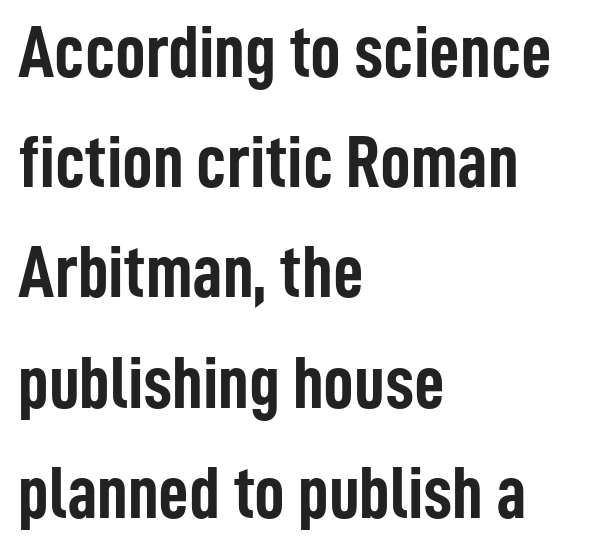
The image shows 75 px semibold, condensed sans-serif type, upright; set left-aligned, normal line spacing (1.47x), normal letter spacing, not underlined; low stroke contrast and a medium x-height.
